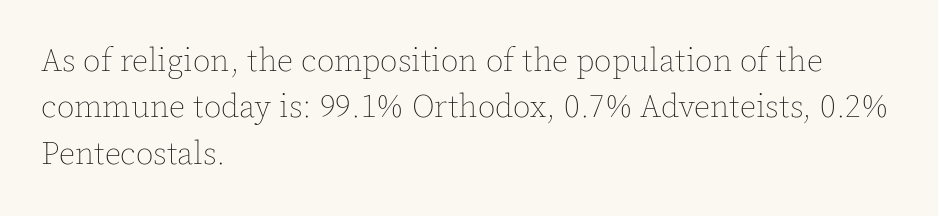
Q: Is the text bold? A: No.
Q: Is the text italic (slanted)? A: No, it is upright.
Q: Is the text underlined? A: No.
Q: How is the paragraph aligned? A: Left-aligned.
Q: Is the spacing between letters normal or unusually wide? A: Normal.
Q: Is the spacing between lines tight, normal or loose? A: Normal.
Q: Width (condensed, normal, or wide)? A: Normal.
Q: x-height? A: Medium.
Q: Monospaced? A: No.
